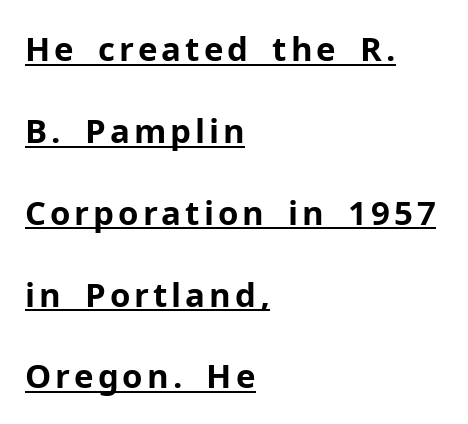
Q: Is the text bold? A: Yes.
Q: Is the text italic (slanted)? A: No, it is upright.
Q: Is the typeface a serif or a sans-serif typeface? A: Sans-serif.
Q: Is the text underlined? A: Yes.
Q: How is the paragraph aligned? A: Left-aligned.
Q: Is the spacing between lines tight, normal or loose? A: Loose.
Q: Width (condensed, normal, or wide)? A: Normal.
Q: Stroke contrast? A: Low.
Q: x-height? A: Medium.
Q: Monospaced? A: No.
